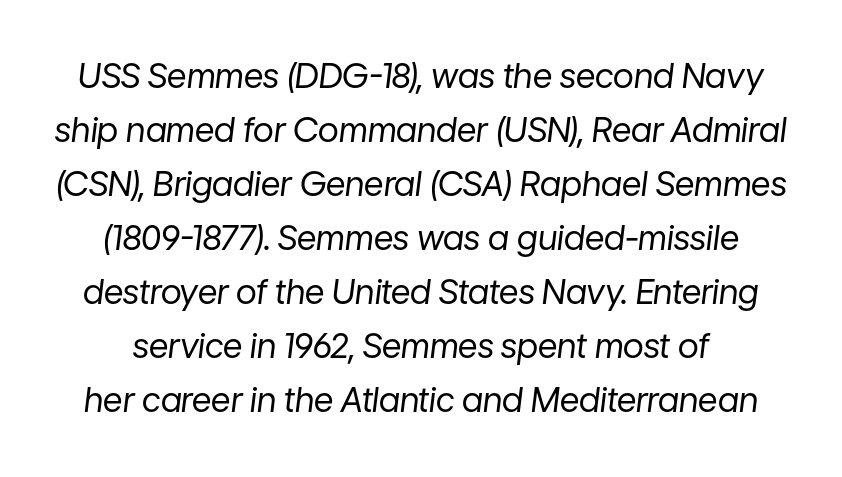
{"italic": "yes", "lean": "right", "slant_degrees": 7, "bold": "no", "weight": "regular", "width": "normal", "stroke_contrast": "low", "x_height": "medium", "monospaced": "no", "underline": "no", "line_spacing": "normal", "line_spacing_ratio": 1.59, "letter_spacing": "normal", "letter_spacing_em": 0.0, "glyph_px": 34}
